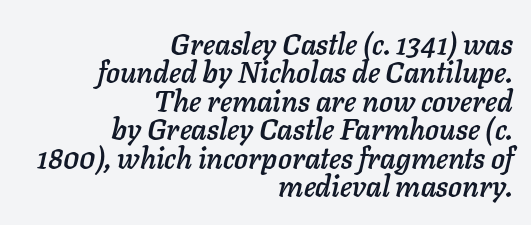
The line-height multiplier appears low, near solid setting. The text carries the slant typical of an italic or oblique font. The rag falls on the left side of this text block. The gap between lines stays unmarked. Spacing between characters is what you'd get straight out of the box.
